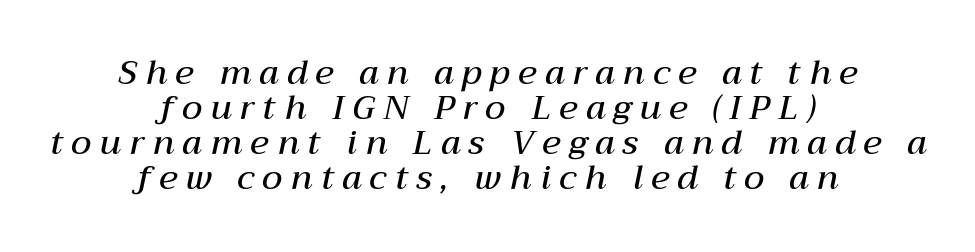
The image shows 34 px semibold type, italic (leaning right); set centered, tight line spacing (1.03x), unusually wide letter spacing (+0.25 em), not underlined; medium stroke contrast and a medium x-height.
